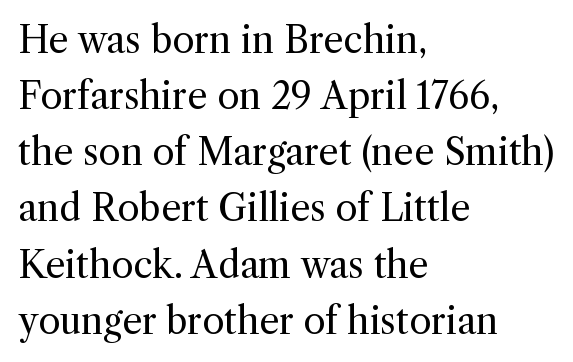
Q: Is the text bold? A: No.
Q: Is the text italic (slanted)? A: No, it is upright.
Q: Is the typeface a serif or a sans-serif typeface? A: Serif.
Q: Is the text underlined? A: No.
Q: How is the paragraph aligned? A: Left-aligned.
Q: Is the spacing between letters normal or unusually wide? A: Normal.
Q: Is the spacing between lines tight, normal or loose? A: Normal.
Q: Width (condensed, normal, or wide)? A: Normal.
Q: x-height? A: Medium.
Q: Monospaced? A: No.
